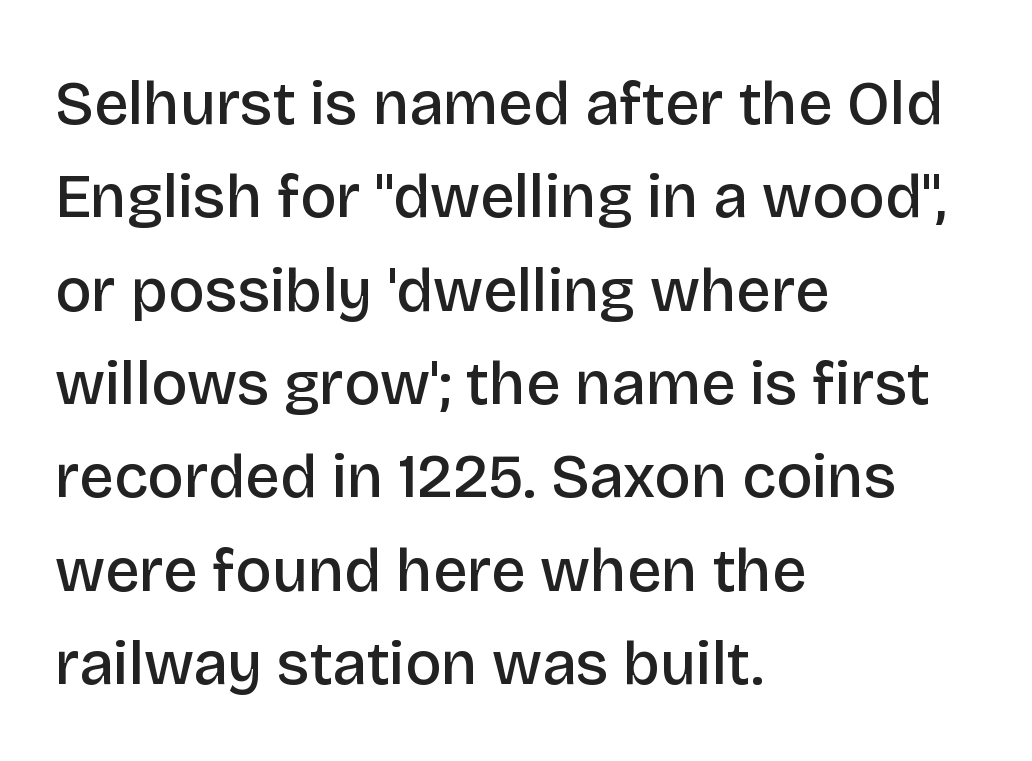
Characters follow at the spacing the type designer built in. The typography opts for an upright posture over an oblique one. Compared with a centered layout, this one pins lines to the left instead. Examine the stroke ends and you'll find no serifs. Compared with typical paragraphs, the rows here are spaced about the same. Typesetter's note: demi weight, one step under bold.
